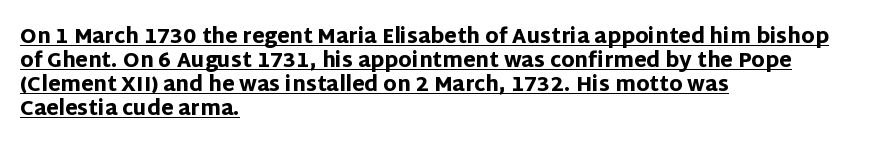
Q: Is the text bold? A: Yes.
Q: Is the text italic (slanted)? A: No, it is upright.
Q: Is the text underlined? A: Yes.
Q: How is the paragraph aligned? A: Left-aligned.
Q: Is the spacing between letters normal or unusually wide? A: Normal.
